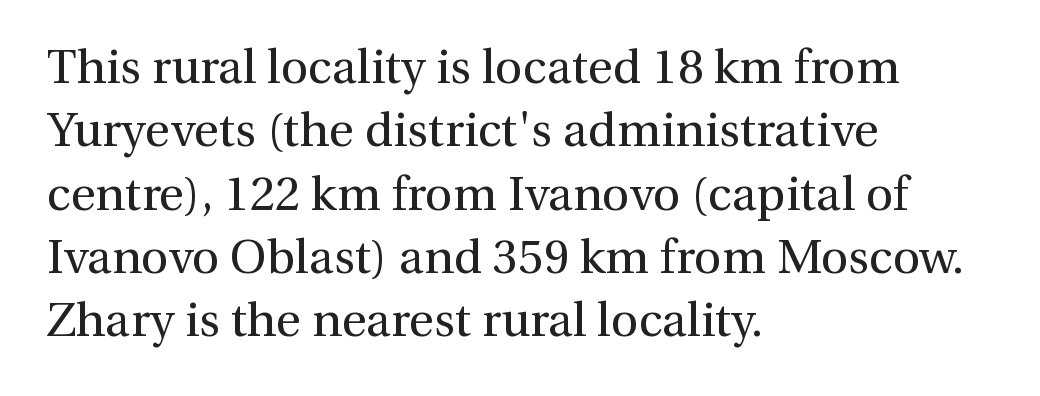
Q: Is the text bold? A: No.
Q: Is the text italic (slanted)? A: No, it is upright.
Q: Is the typeface a serif or a sans-serif typeface? A: Serif.
Q: Is the text underlined? A: No.
Q: How is the paragraph aligned? A: Left-aligned.
Q: Is the spacing between letters normal or unusually wide? A: Normal.
Q: Is the spacing between lines tight, normal or loose? A: Normal.
Q: Width (condensed, normal, or wide)? A: Normal.
Q: Stroke contrast? A: Medium.
Q: x-height? A: Medium.
Q: Monospaced? A: No.
